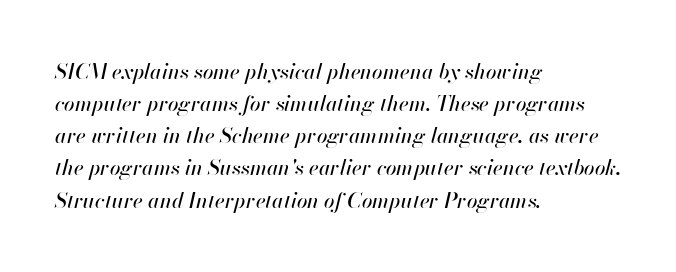
{"italic": "yes", "lean": "right", "slant_degrees": 13, "underline": "no", "align": "left", "line_spacing": "normal", "line_spacing_ratio": 1.53, "letter_spacing": "normal", "letter_spacing_em": 0.0, "glyph_px": 21}
